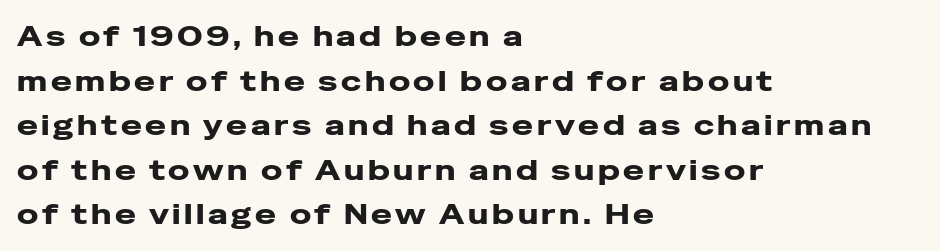
The space between consecutive lines is moderate. The axis of the letterforms is exactly vertical. Lines of text with bare space underneath. Line starts are locked; line ends wander. The glyphs in this specimen are sans serif. Here the designer chose a conventional face with non-uniform glyph widths.
